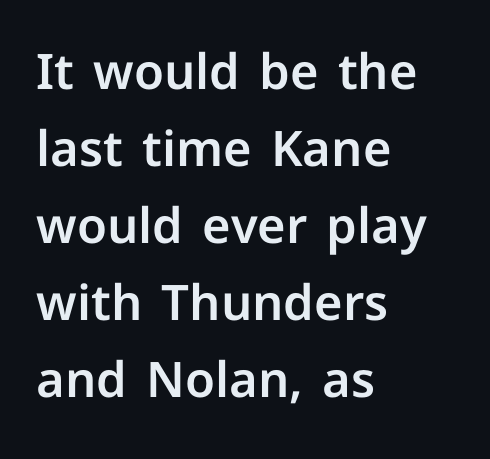
Q: Is the text italic (slanted)? A: No, it is upright.
Q: Is the typeface a serif or a sans-serif typeface? A: Sans-serif.
Q: Is the text underlined? A: No.
Q: How is the paragraph aligned? A: Left-aligned.
Q: Is the spacing between letters normal or unusually wide? A: Normal.
Q: Is the spacing between lines tight, normal or loose? A: Normal.
Q: Width (condensed, normal, or wide)? A: Normal.
Q: Stroke contrast? A: Low.
Q: x-height? A: Medium.
Q: Monospaced? A: No.
